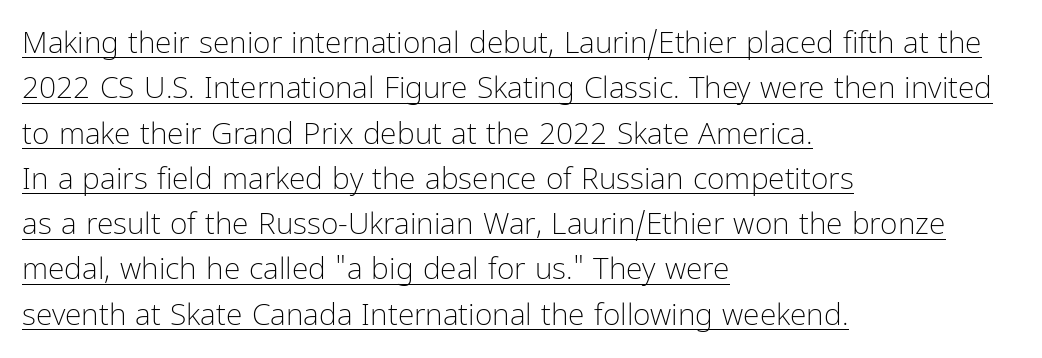
Q: Is the text bold? A: No.
Q: Is the text italic (slanted)? A: No, it is upright.
Q: Is the typeface a serif or a sans-serif typeface? A: Sans-serif.
Q: Is the text underlined? A: Yes.
Q: How is the paragraph aligned? A: Left-aligned.
Q: Is the spacing between letters normal or unusually wide? A: Normal.
Q: Is the spacing between lines tight, normal or loose? A: Normal.
Q: Width (condensed, normal, or wide)? A: Condensed.
Q: Stroke contrast? A: Low.
Q: x-height? A: Medium.
Q: Monospaced? A: No.
